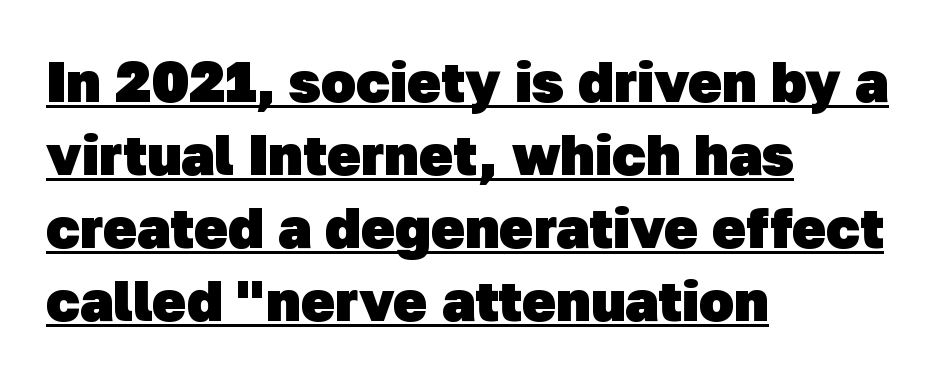
The image shows 57 px heavy sans-serif type; set left-aligned, normal line spacing (1.28x), normal letter spacing, underlined; low stroke contrast and a medium x-height.
